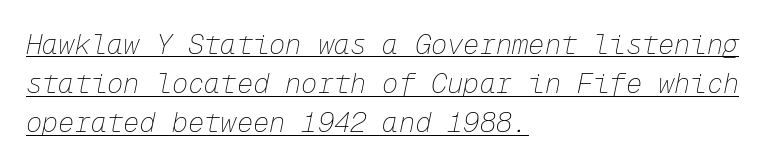
The image shows 27 px text type, italic (leaning right); set left-aligned, normal line spacing (1.45x), normal letter spacing, underlined.
